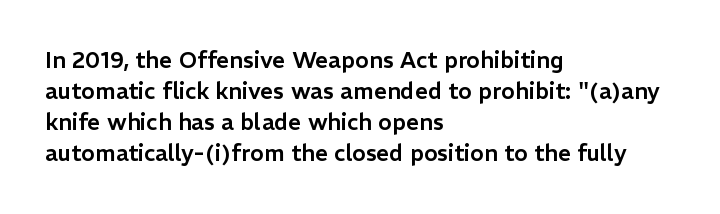
Q: Is the text italic (slanted)? A: No, it is upright.
Q: Is the text underlined? A: No.
Q: How is the paragraph aligned? A: Left-aligned.
Q: Is the spacing between letters normal or unusually wide? A: Normal.
Q: Is the spacing between lines tight, normal or loose? A: Normal.
